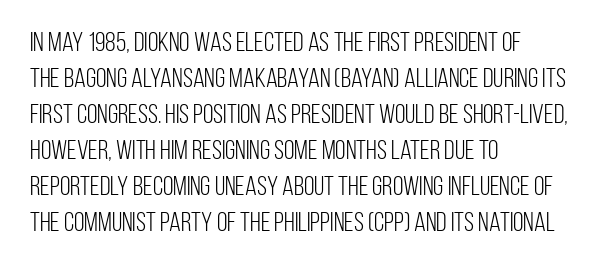
{"italic": "no", "bold": "no", "underline": "no", "align": "left", "line_spacing": "normal", "line_spacing_ratio": 1.33, "letter_spacing": "normal", "letter_spacing_em": 0.0, "glyph_px": 27}
